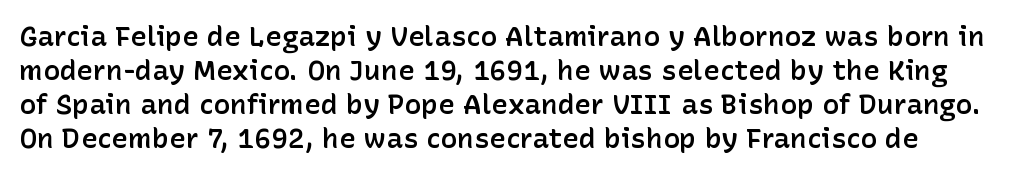
The image shows 28 px semibold sans-serif type, upright; set line spacing 1.22x, normal letter spacing, not underlined; low stroke contrast and a medium x-height.
